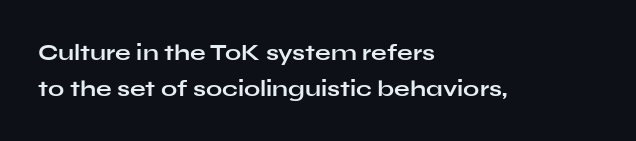
{"italic": "no", "bold": "yes", "underline": "no", "align": "left", "line_spacing": "normal", "line_spacing_ratio": 1.56, "letter_spacing": "normal", "letter_spacing_em": 0.0, "glyph_px": 23}
